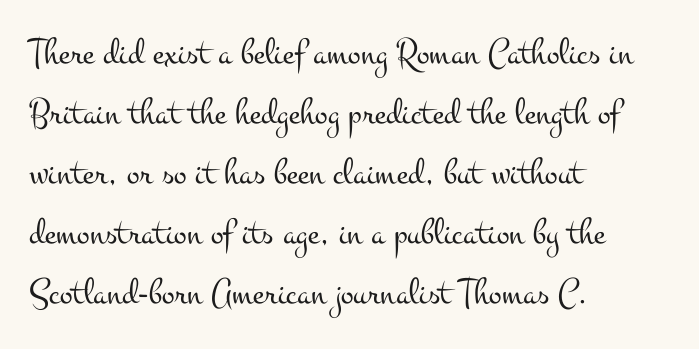
The strokes carry an ordinary text weight at most. Any mark beneath the type? The region is blank. Caption: multi-line text, flush left, ragged right. This sample has the flowing, uneven cadence of proportional lettering. The font family rendered here belongs to the serif group.
